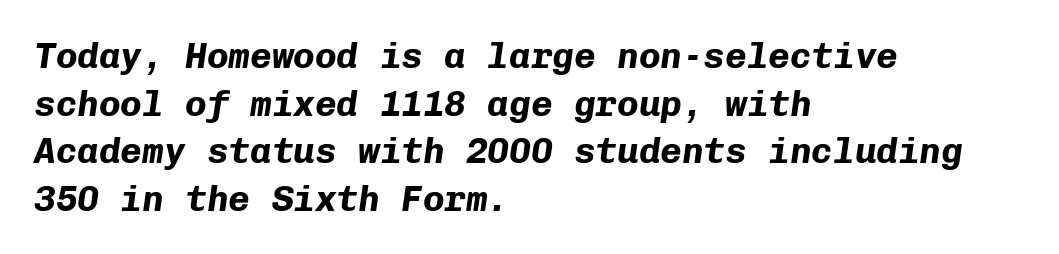
The image shows 36 px bold type, italic (leaning right), monospaced; set left-aligned, normal line spacing (1.32x), normal letter spacing, not underlined; low stroke contrast and a medium x-height.
